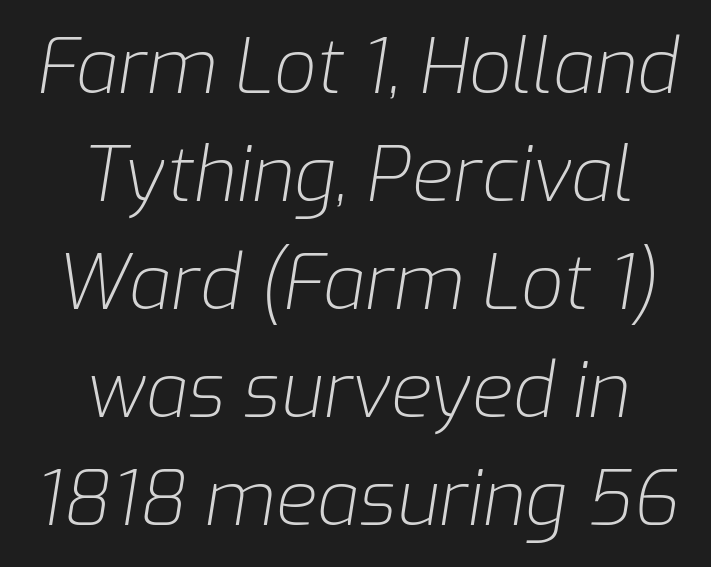
{"italic": "yes", "lean": "right", "slant_degrees": 9, "bold": "no", "weight": "light", "width": "normal", "stroke_contrast": "low", "x_height": "medium", "monospaced": "no", "underline": "no", "align": "center", "line_spacing": "normal", "line_spacing_ratio": 1.44, "letter_spacing": "normal", "letter_spacing_em": 0.0, "glyph_px": 75}
